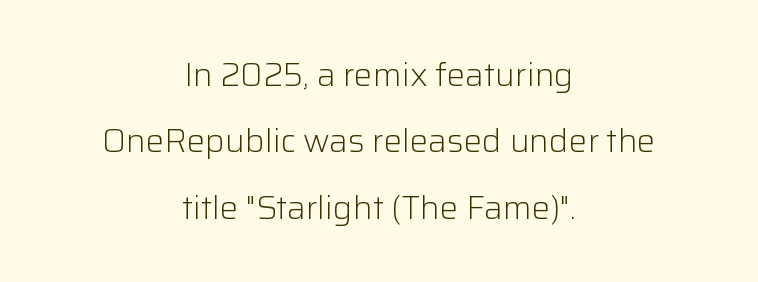
{"serif": "no", "italic": "no", "bold": "no", "weight": "light", "width": "normal", "stroke_contrast": "low", "x_height": "medium", "monospaced": "no", "underline": "no", "align": "center", "line_spacing": "loose", "line_spacing_ratio": 2.01, "letter_spacing": "normal", "letter_spacing_em": 0.0, "glyph_px": 33}
